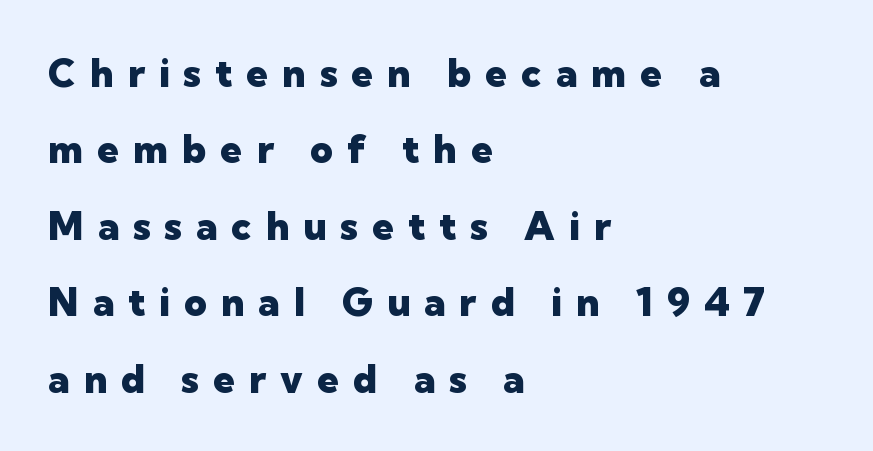
The image shows 39 px heavy sans-serif type, upright; set left-aligned, loose line spacing (1.96x), unusually wide letter spacing (+0.36 em), not underlined; low stroke contrast and a medium x-height.
